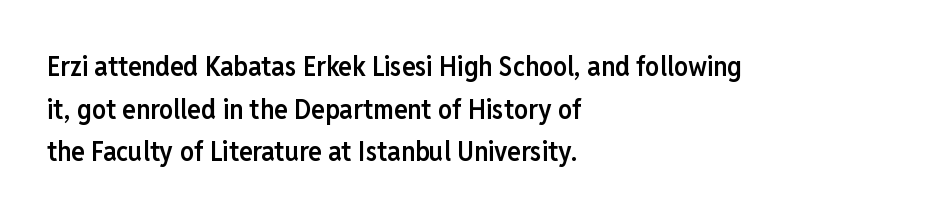
Q: Is the text bold? A: Semi-bold.
Q: Is the text italic (slanted)? A: No, it is upright.
Q: Is the typeface a serif or a sans-serif typeface? A: Sans-serif.
Q: Is the text underlined? A: No.
Q: How is the paragraph aligned? A: Left-aligned.
Q: Is the spacing between letters normal or unusually wide? A: Normal.
Q: Is the spacing between lines tight, normal or loose? A: Normal.
Q: Width (condensed, normal, or wide)? A: Condensed.
Q: Stroke contrast? A: Low.
Q: x-height? A: Medium.
Q: Monospaced? A: No.
